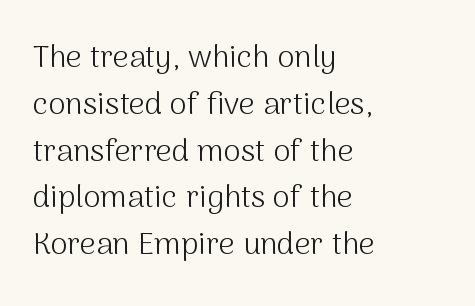
Q: Is the text bold? A: No.
Q: Is the text italic (slanted)? A: No, it is upright.
Q: Is the typeface a serif or a sans-serif typeface? A: Sans-serif.
Q: Is the text underlined? A: No.
Q: How is the paragraph aligned? A: Left-aligned.
Q: Is the spacing between letters normal or unusually wide? A: Normal.
Q: Is the spacing between lines tight, normal or loose? A: Normal.
Q: Width (condensed, normal, or wide)? A: Normal.
Q: Stroke contrast? A: Medium.
Q: x-height? A: Medium.
Q: Monospaced? A: No.
